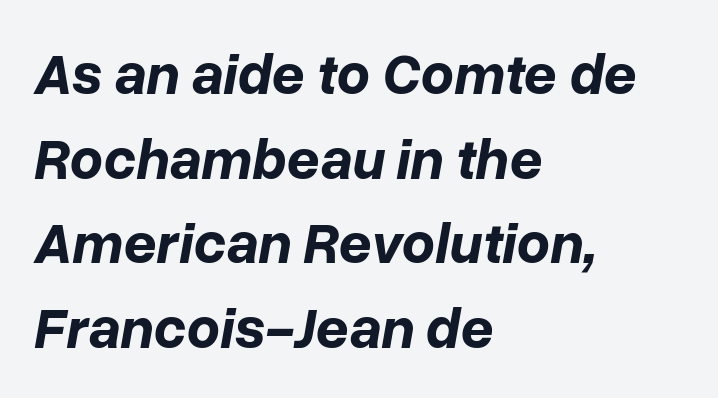
The image shows 58 px bold type, italic (leaning right); set left-aligned, normal line spacing (1.46x), normal letter spacing, not underlined; low stroke contrast and a medium x-height.
